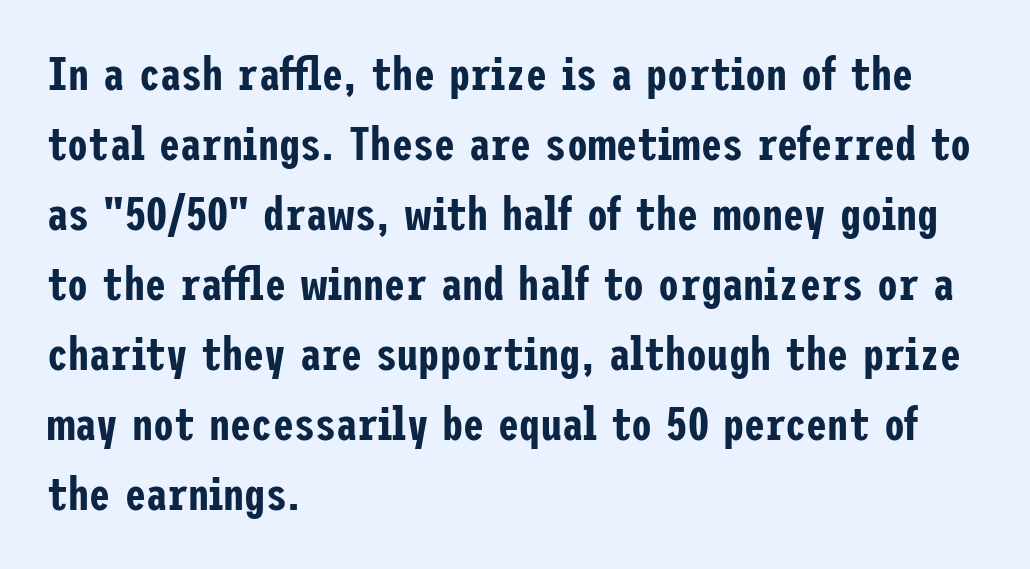
The designer left line spacing at the default. Upright lettering throughout. The letters sit at their default tracking, neither squeezed nor spread. These lines stack with their left ends in a neat column. You can tell from the bare stems that sans-serif type was used.
